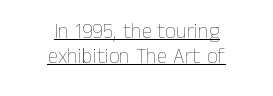
Typeset on center — no edge is straight. In terms of letterspacing, this is plain default setting. This sample uses an upright cut, with every glyph sitting square on the baseline. Weight: regular or lighter.
